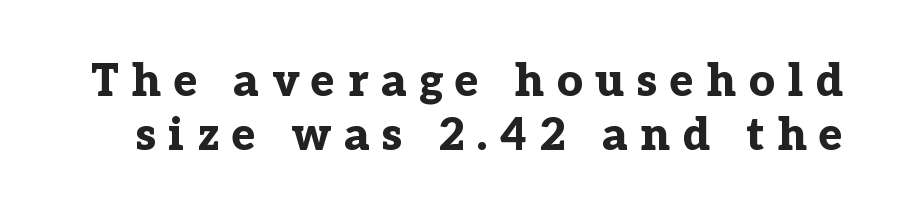
The image shows 45 px bold serif type, upright; set line spacing 1.19x, unusually wide letter spacing (+0.28 em), not underlined; low stroke contrast and a medium x-height.
